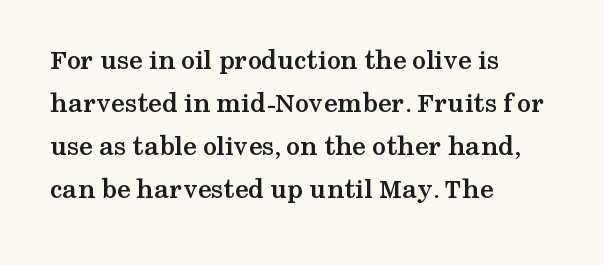
Q: Is the text bold? A: Yes.
Q: Is the text italic (slanted)? A: No, it is upright.
Q: Is the typeface a serif or a sans-serif typeface? A: Serif.
Q: Is the text underlined? A: No.
Q: How is the paragraph aligned? A: Left-aligned.
Q: Is the spacing between letters normal or unusually wide? A: Normal.
Q: Is the spacing between lines tight, normal or loose? A: Normal.
Q: Width (condensed, normal, or wide)? A: Wide.
Q: Stroke contrast? A: Medium.
Q: x-height? A: Medium.
Q: Monospaced? A: No.
